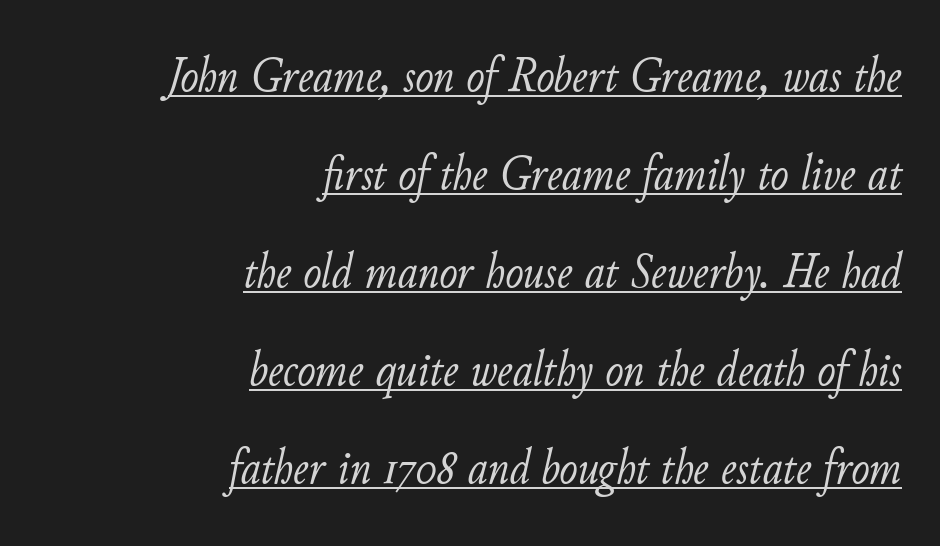
A baseline rule has been typeset under these characters. Each letter keeps its own natural width here, so spacing adapts to shape. These lines were composed using italics. Ink coverage per letter is moderate at most. The paragraph shown leans on its right margin. Default kerning and tracking; the words read as compact shapes.
